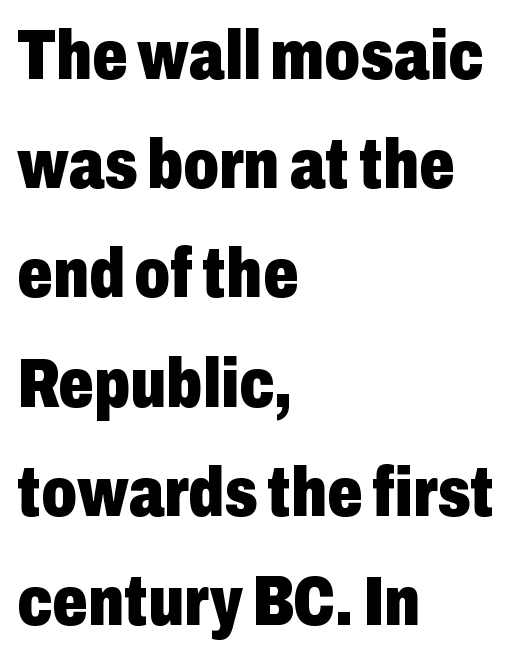
Q: Is the text bold? A: Yes.
Q: Is the text italic (slanted)? A: No, it is upright.
Q: Is the typeface a serif or a sans-serif typeface? A: Sans-serif.
Q: Is the text underlined? A: No.
Q: How is the paragraph aligned? A: Left-aligned.
Q: Is the spacing between letters normal or unusually wide? A: Normal.
Q: Is the spacing between lines tight, normal or loose? A: Normal.
Q: Width (condensed, normal, or wide)? A: Condensed.
Q: Stroke contrast? A: Low.
Q: x-height? A: Medium.
Q: Monospaced? A: No.
